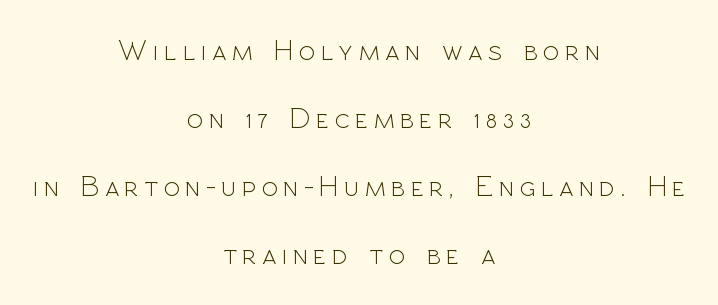
{"serif": "no", "italic": "no", "bold": "no", "weight": "light", "width": "normal", "x_height": "medium", "monospaced": "no", "underline": "no", "align": "center", "line_spacing": "loose", "line_spacing_ratio": 2.27, "glyph_px": 30}
